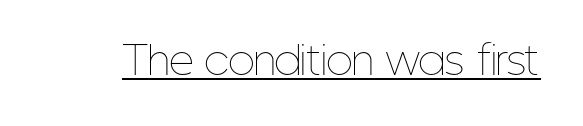
{"italic": "no", "bold": "no", "weight": "thin", "width": "condensed", "stroke_contrast": "low", "x_height": "medium", "monospaced": "no", "underline": "yes", "letter_spacing": "normal", "letter_spacing_em": 0.0, "glyph_px": 39}
